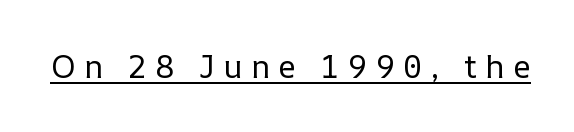
{"italic": "no", "bold": "no", "weight": "regular", "width": "normal", "stroke_contrast": "low", "x_height": "medium", "monospaced": "no", "underline": "yes", "letter_spacing": "wide", "letter_spacing_em": 0.26, "glyph_px": 32}
